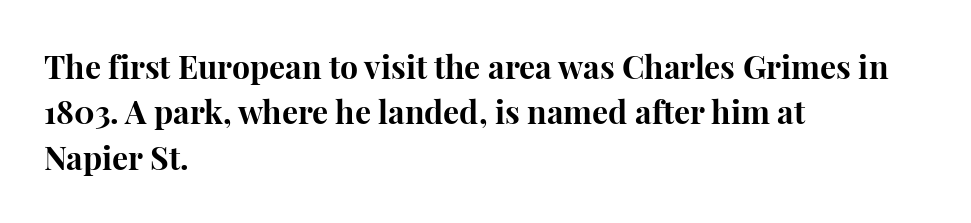
{"serif": "yes", "italic": "no", "bold": "yes", "weight": "bold", "width": "normal", "stroke_contrast": "high", "x_height": "medium", "monospaced": "no", "underline": "no", "align": "left", "line_spacing": "normal", "line_spacing_ratio": 1.42, "letter_spacing": "normal", "letter_spacing_em": 0.0, "glyph_px": 32}
